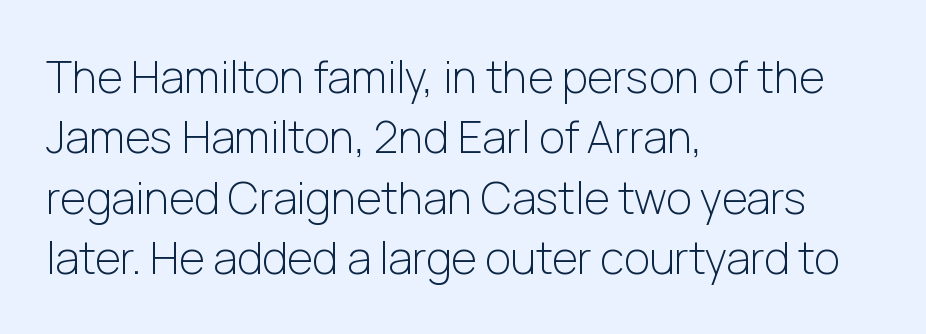
Q: Is the text bold? A: No.
Q: Is the text italic (slanted)? A: No, it is upright.
Q: Is the typeface a serif or a sans-serif typeface? A: Sans-serif.
Q: Is the text underlined? A: No.
Q: How is the paragraph aligned? A: Left-aligned.
Q: Is the spacing between letters normal or unusually wide? A: Normal.
Q: Is the spacing between lines tight, normal or loose? A: Normal.
Q: Width (condensed, normal, or wide)? A: Normal.
Q: Stroke contrast? A: Low.
Q: x-height? A: Medium.
Q: Monospaced? A: No.
